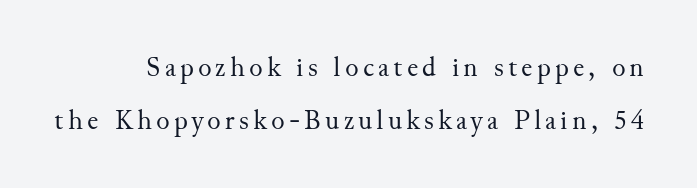
{"serif": "yes", "italic": "no", "bold": "no", "weight": "regular", "width": "normal", "stroke_contrast": "medium", "x_height": "small", "monospaced": "no", "underline": "no", "line_spacing_ratio": 1.88, "glyph_px": 28}
